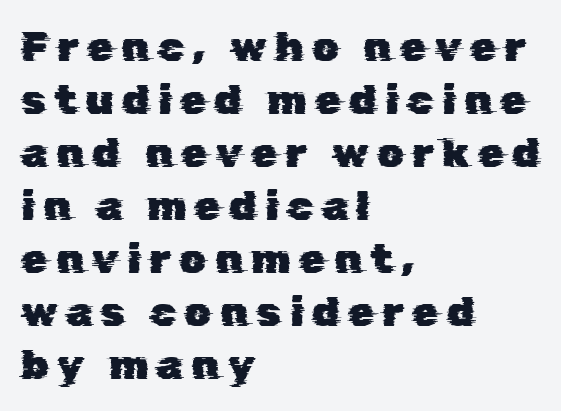
The image shows 42 px sans-serif type; set left-aligned, normal line spacing (1.26x), unusually wide letter spacing (+0.2 em), not underlined; low stroke contrast and a medium x-height.
